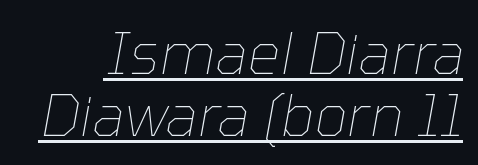
Whoever set this chose condensed vertical rhythm over breathing room. The rendering uses the underline text-decoration. The rendering uses natural spacing where letterforms have individual widths. An italicized treatment has been applied to the whole sample.
